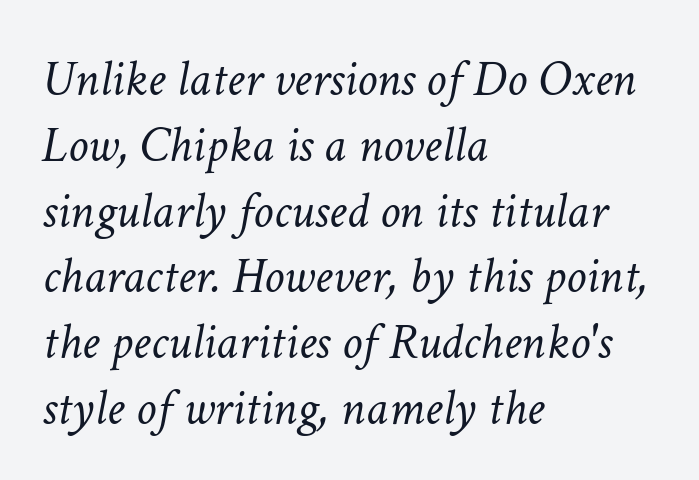
Yep, that's italic — everything's leaning. Spacing verdict: proportional, widths tailored to each character. These lines sit exactly where default settings would place them. This reads as an unemphasized weight, regular at the heaviest.
